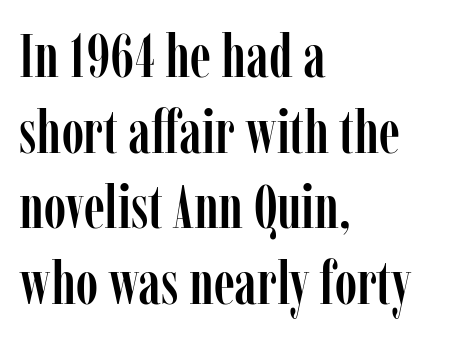
The ragged edge is on the right, which tells us the setting is flush left. The face used here is proportionally spaced, like ordinary book or web type. Vertical strokes here are truly vertical. Underline: absent.
